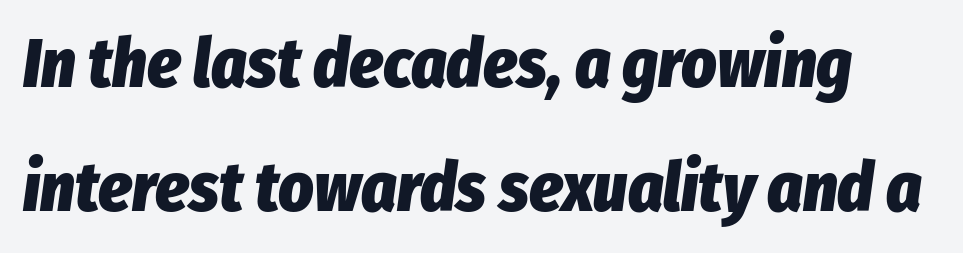
The image shows 68 px heavy, condensed type, italic (leaning right); set line spacing 1.82x, normal letter spacing, not underlined; low stroke contrast and a medium x-height.
